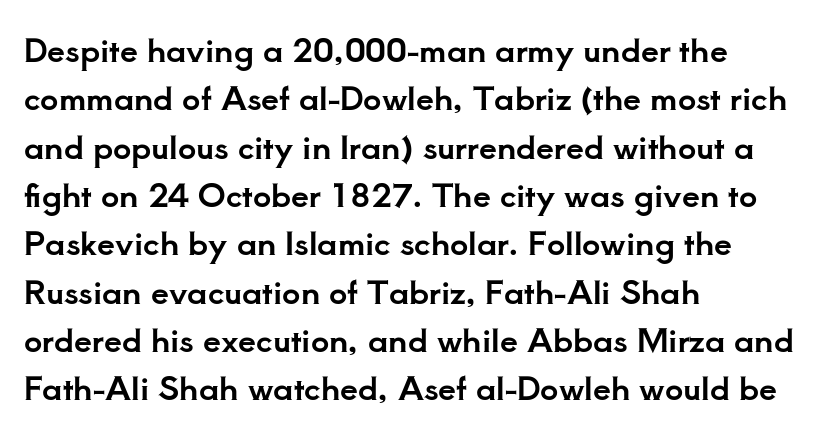
Q: Is the text italic (slanted)? A: No, it is upright.
Q: Is the typeface a serif or a sans-serif typeface? A: Serif.
Q: Is the text underlined? A: No.
Q: How is the paragraph aligned? A: Left-aligned.
Q: Is the spacing between letters normal or unusually wide? A: Normal.
Q: Is the spacing between lines tight, normal or loose? A: Normal.
Q: Width (condensed, normal, or wide)? A: Normal.
Q: Stroke contrast? A: Low.
Q: x-height? A: Small.
Q: Monospaced? A: No.
